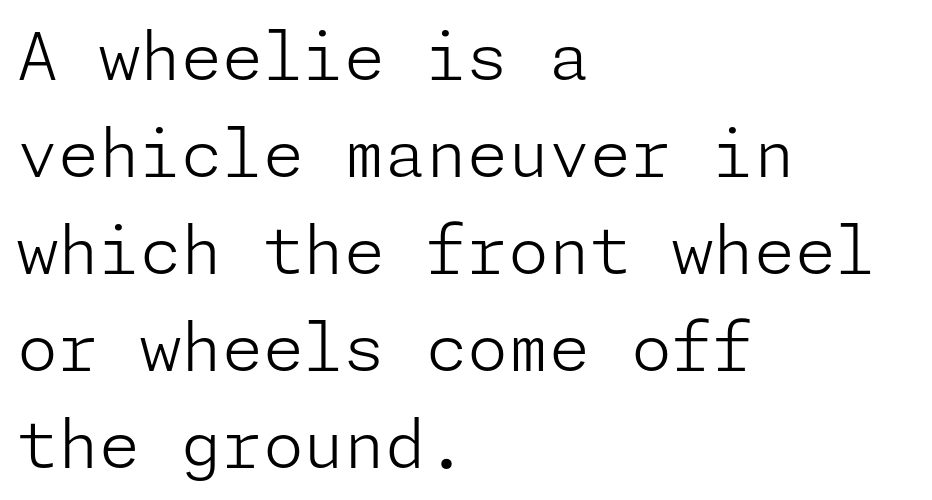
{"serif": "no", "italic": "no", "bold": "no", "weight": "light", "width": "normal", "stroke_contrast": "low", "x_height": "medium", "underline": "no", "align": "left", "line_spacing": "normal", "line_spacing_ratio": 1.47, "letter_spacing": "normal", "letter_spacing_em": 0.0, "glyph_px": 66}
